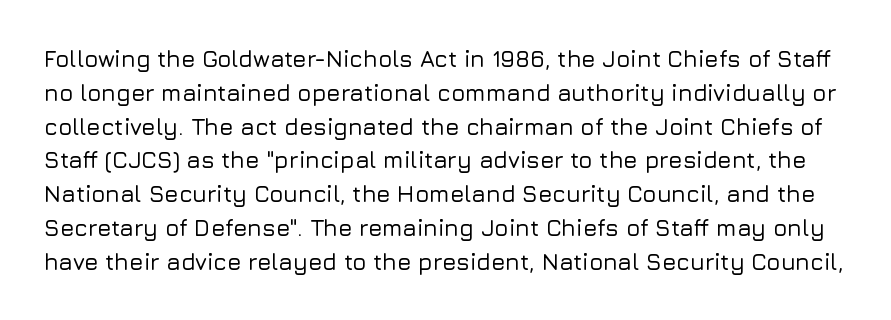
Q: Is the text italic (slanted)? A: No, it is upright.
Q: Is the text underlined? A: No.
Q: Is the spacing between letters normal or unusually wide? A: Normal.
Q: Is the spacing between lines tight, normal or loose? A: Normal.
